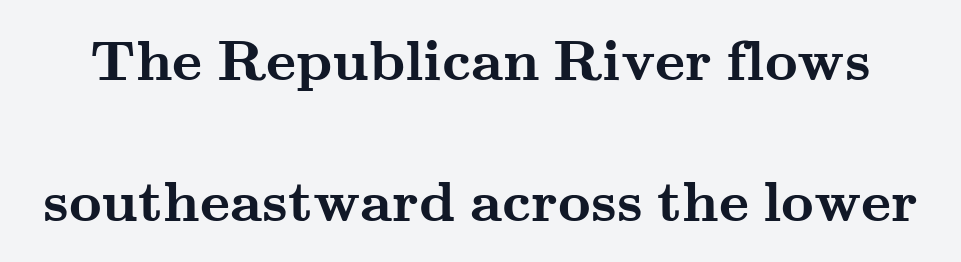
{"serif": "yes", "italic": "no", "bold": "yes", "weight": "semibold", "width": "wide", "stroke_contrast": "medium", "x_height": "small", "monospaced": "no", "underline": "no", "line_spacing": "loose", "line_spacing_ratio": 2.47, "letter_spacing": "normal", "letter_spacing_em": 0.0, "glyph_px": 57}
